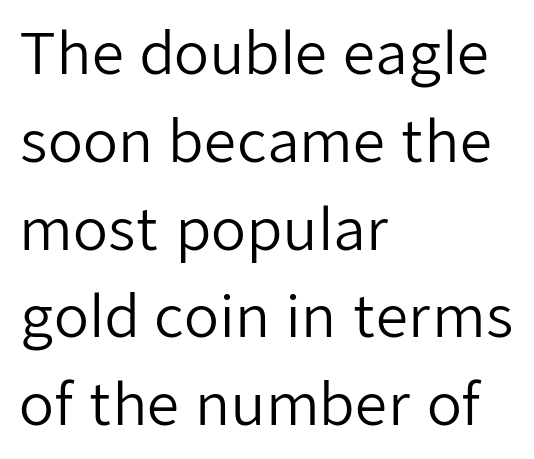
{"serif": "no", "italic": "no", "bold": "no", "weight": "regular", "width": "normal", "stroke_contrast": "low", "x_height": "medium", "monospaced": "no", "underline": "no", "align": "left", "line_spacing": "normal", "line_spacing_ratio": 1.54, "letter_spacing": "normal", "letter_spacing_em": 0.0, "glyph_px": 57}
